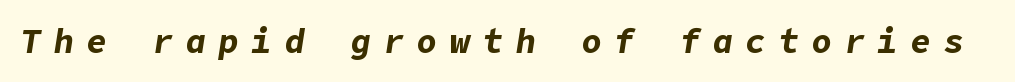
The image shows 34 px bold type, italic (leaning right); set unusually wide letter spacing (+0.37 em), not underlined; low stroke contrast and a medium x-height.
